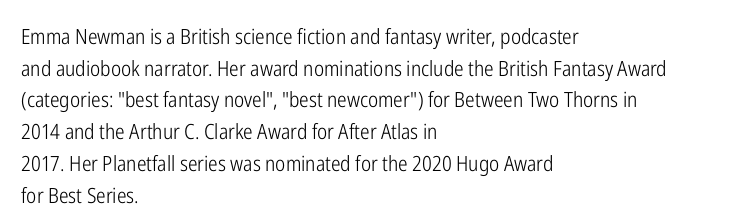
Q: Is the text bold? A: No.
Q: Is the text italic (slanted)? A: No, it is upright.
Q: Is the text underlined? A: No.
Q: How is the paragraph aligned? A: Left-aligned.
Q: Is the spacing between letters normal or unusually wide? A: Normal.
Q: Is the spacing between lines tight, normal or loose? A: Normal.
